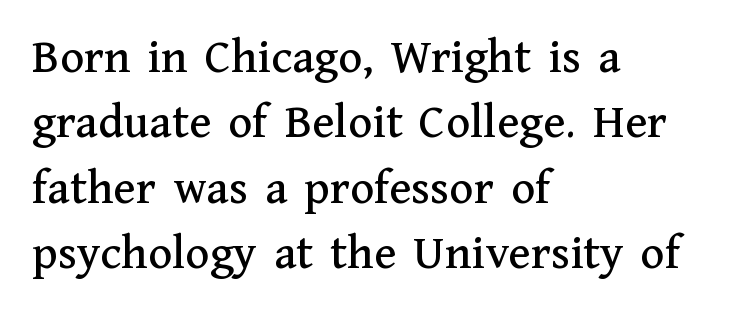
Q: Is the text italic (slanted)? A: No, it is upright.
Q: Is the typeface a serif or a sans-serif typeface? A: Serif.
Q: Is the text underlined? A: No.
Q: How is the paragraph aligned? A: Left-aligned.
Q: Is the spacing between letters normal or unusually wide? A: Normal.
Q: Is the spacing between lines tight, normal or loose? A: Normal.
Q: Width (condensed, normal, or wide)? A: Normal.
Q: Stroke contrast? A: Medium.
Q: x-height? A: Medium.
Q: Monospaced? A: No.
